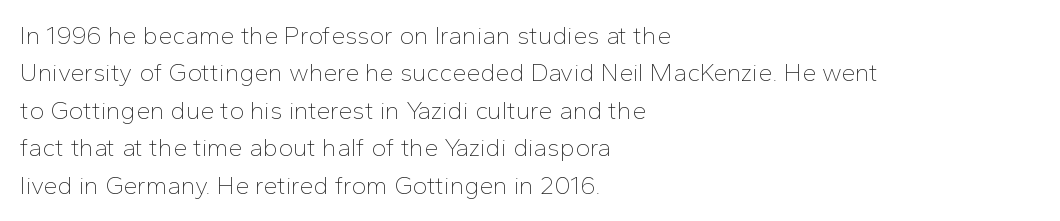
Q: Is the text bold? A: No.
Q: Is the text italic (slanted)? A: No, it is upright.
Q: Is the text underlined? A: No.
Q: How is the paragraph aligned? A: Left-aligned.
Q: Is the spacing between letters normal or unusually wide? A: Normal.
Q: Is the spacing between lines tight, normal or loose? A: Normal.
